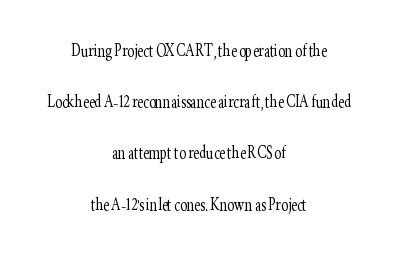
The image shows 21 px text type, upright; set centered, loose line spacing (2.44x), normal letter spacing, not underlined.
